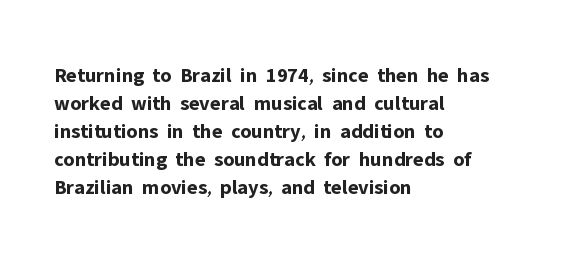
The image shows 21 px bold type, upright; set left-aligned, normal line spacing (1.33x), normal letter spacing, not underlined.
